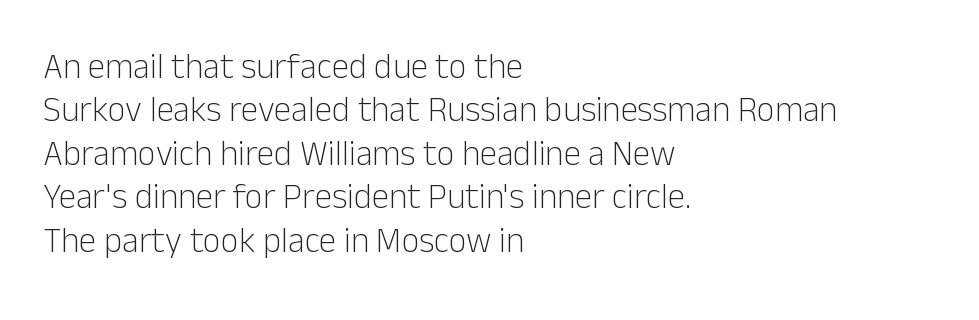
The image shows 35 px light sans-serif type, upright; set left-aligned, line spacing 1.24x, normal letter spacing, not underlined; low stroke contrast and a medium x-height.
